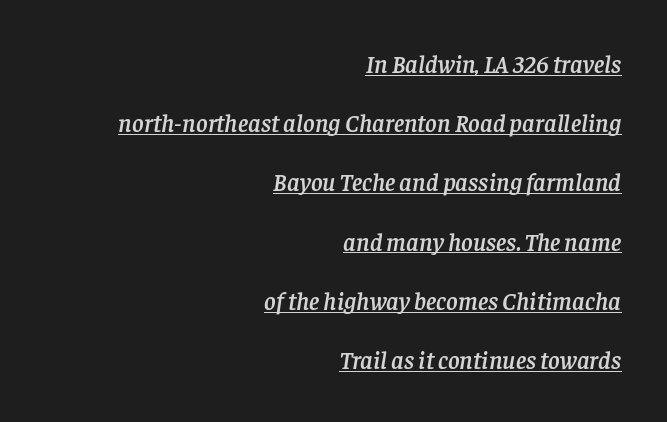
{"italic": "yes", "lean": "right", "slant_degrees": 8, "underline": "yes", "align": "right", "line_spacing": "loose", "line_spacing_ratio": 2.37, "letter_spacing": "normal", "letter_spacing_em": 0.0, "glyph_px": 25}
